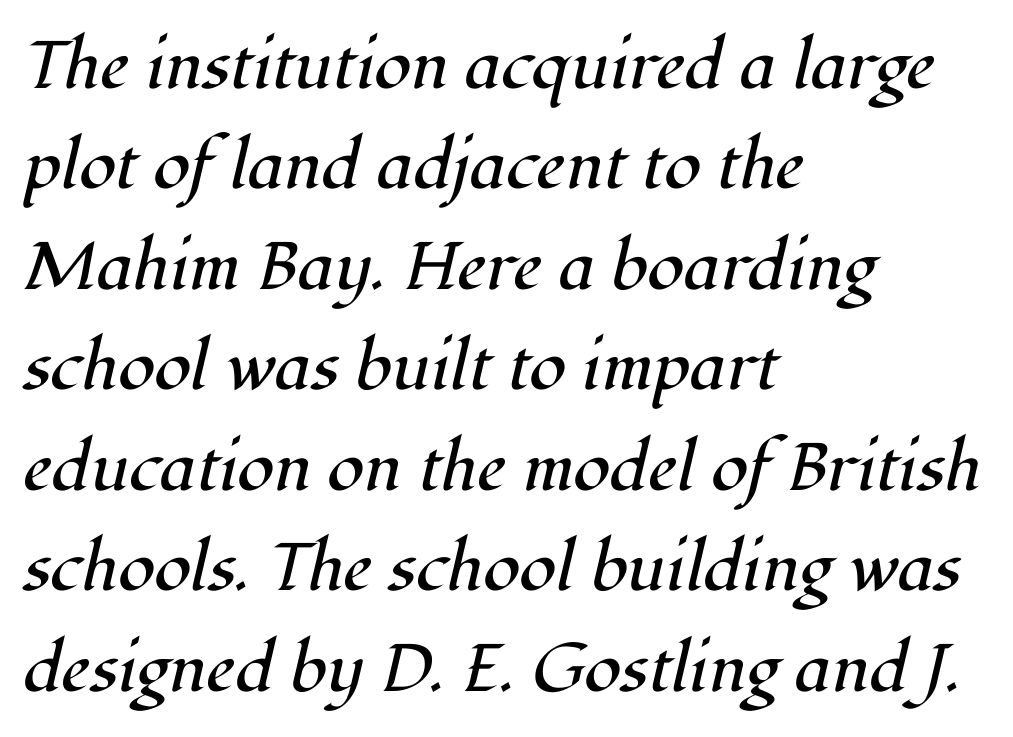
Is the type heavy? It reads as light-to-regular instead. Look at the tracking — it's just the regular setting, nothing added. A serif font was chosen for this passage. The passage shown is typed in a proportional face where columns would drift. The area under the type is left untouched. Slant detected: the letters are inclined.
